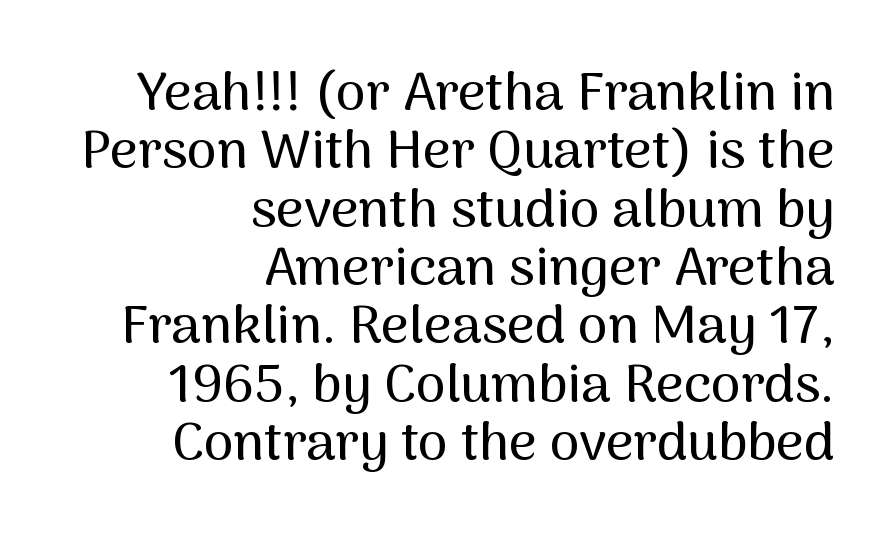
The image shows 54 px sans-serif type, upright; set right-aligned, tight line spacing (1.08x), normal letter spacing, not underlined; medium stroke contrast and a medium x-height.
